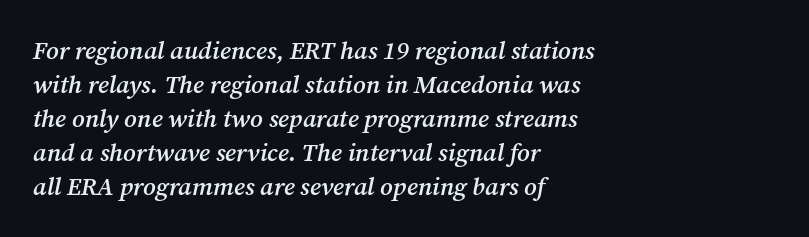
{"italic": "yes", "lean": "right", "slant_degrees": 12, "bold": "semi", "underline": "no", "align": "left", "line_spacing": "normal", "line_spacing_ratio": 1.36, "letter_spacing": "normal", "letter_spacing_em": 0.0, "glyph_px": 25}
